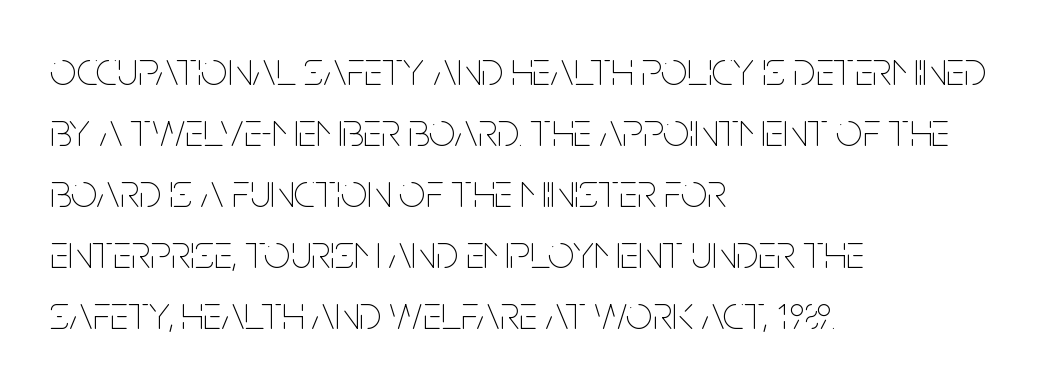
The image shows 47 px thin, condensed type, upright; set left-aligned, normal line spacing (1.3x), normal letter spacing, not underlined; low stroke contrast and a large x-height.
